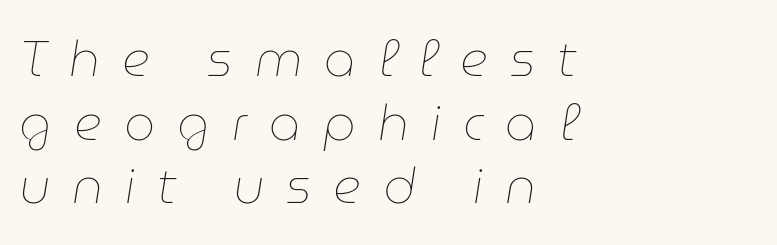
{"italic": "yes", "lean": "right", "slant_degrees": 9, "bold": "no", "weight": "thin", "width": "normal", "stroke_contrast": "low", "x_height": "medium", "monospaced": "no", "underline": "no", "align": "left", "line_spacing": "normal", "line_spacing_ratio": 1.3, "letter_spacing": "wide", "letter_spacing_em": 0.45, "glyph_px": 49}
